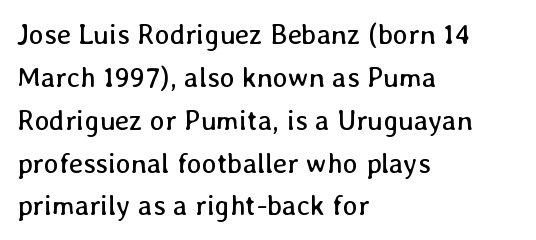
{"italic": "no", "bold": "no", "weight": "regular", "width": "normal", "stroke_contrast": "low", "x_height": "medium", "monospaced": "no", "underline": "no", "align": "left", "line_spacing": "normal", "line_spacing_ratio": 1.53, "letter_spacing": "normal", "letter_spacing_em": 0.0, "glyph_px": 28}
